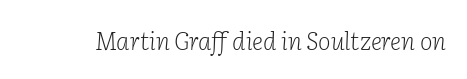
The typesetting does not lean heavy: it is not bold. Quick note: italic. Decoration check: the copy has no underline. Characters follow at the spacing the type designer built in.
